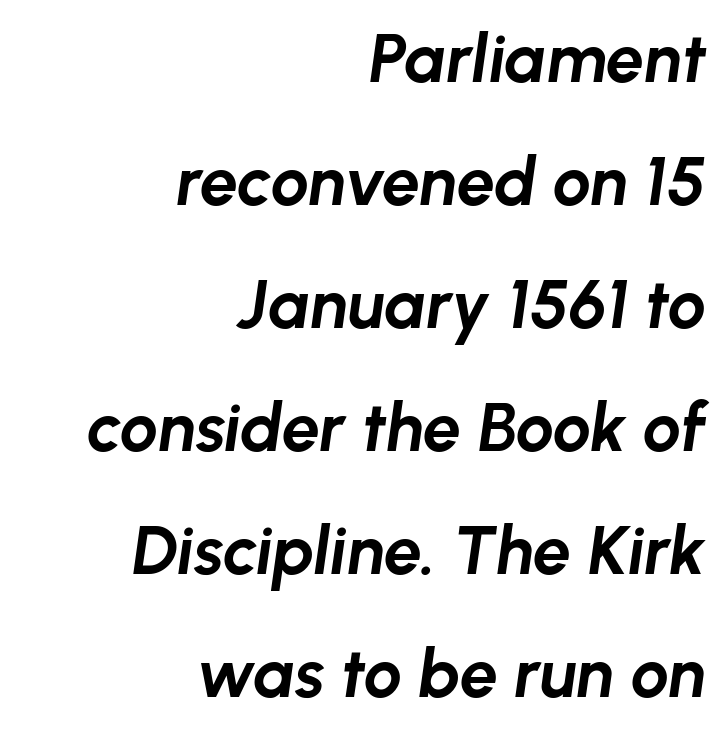
Spacing between characters is what you'd get straight out of the box. The rendering uses natural spacing where letterforms have individual widths. No word sits above an underline. Reading down the block, your eye finds every line finishing at a fixed right position. Notice how thick the strokes are: this is what a full bold looks like. Italic: yes, the glyphs are oblique.
